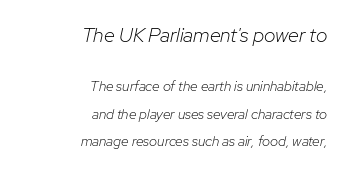
{"italic": "yes", "lean": "right", "slant_degrees": 12, "bold": "no", "underline": "no", "align": "right", "line_spacing": "loose", "line_spacing_ratio": 1.96, "letter_spacing": "normal", "letter_spacing_em": 0.0, "larger_block": "first", "size_ratio": 1.43, "glyph_px": 20}
